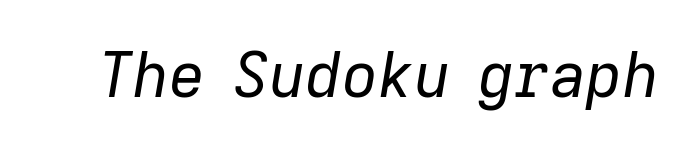
Q: Is the text bold? A: No.
Q: Is the text italic (slanted)? A: Yes, it leans right by about 9 degrees.
Q: Is the text underlined? A: No.
Q: Is the spacing between letters normal or unusually wide? A: Normal.
Q: Width (condensed, normal, or wide)? A: Normal.
Q: Stroke contrast? A: Low.
Q: x-height? A: Medium.
Q: Monospaced? A: No.
